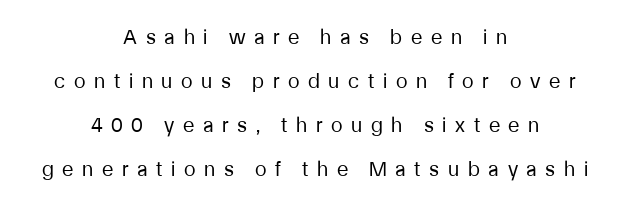
{"italic": "no", "bold": "no", "underline": "no", "align": "center", "line_spacing": "loose", "line_spacing_ratio": 2.09, "letter_spacing": "wide", "letter_spacing_em": 0.41, "glyph_px": 21}
